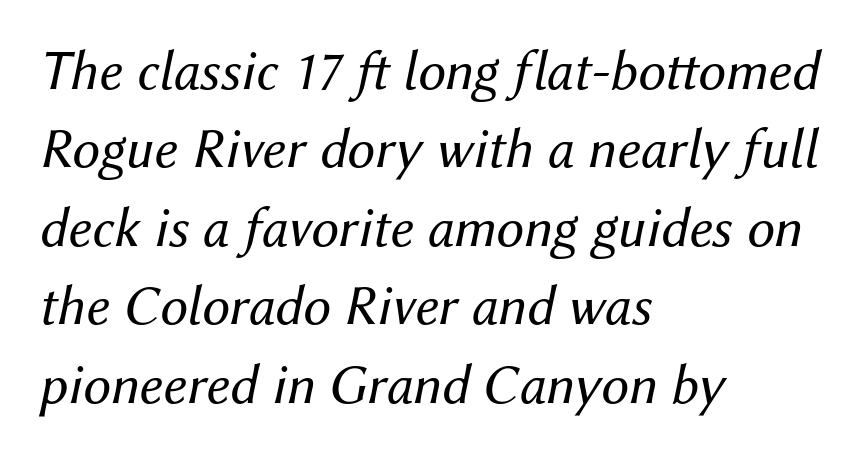
The image shows 56 px regular-weight type, italic (leaning right); set left-aligned, normal line spacing (1.4x), normal letter spacing, not underlined; medium stroke contrast and a medium x-height.
